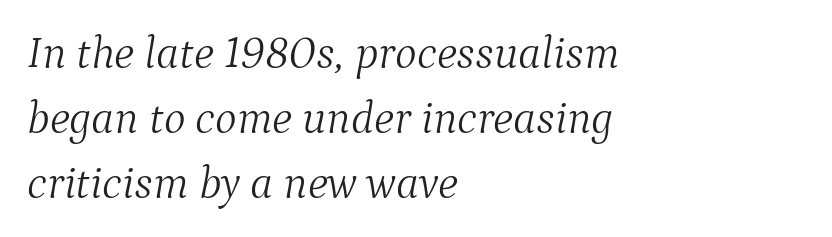
{"serif": "yes", "italic": "yes", "lean": "right", "slant_degrees": 9, "bold": "no", "weight": "light", "width": "normal", "stroke_contrast": "medium", "x_height": "medium", "monospaced": "no", "underline": "no", "align": "left", "line_spacing": "normal", "line_spacing_ratio": 1.41, "letter_spacing": "normal", "letter_spacing_em": 0.0, "glyph_px": 46}
